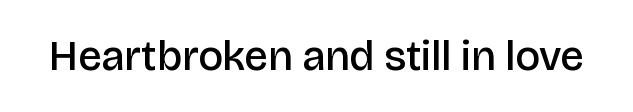
Q: Is the text bold? A: Semi-bold.
Q: Is the text italic (slanted)? A: No, it is upright.
Q: Is the typeface a serif or a sans-serif typeface? A: Sans-serif.
Q: Is the text underlined? A: No.
Q: Is the spacing between letters normal or unusually wide? A: Normal.
Q: Width (condensed, normal, or wide)? A: Normal.
Q: Stroke contrast? A: Low.
Q: x-height? A: Large.
Q: Monospaced? A: No.
